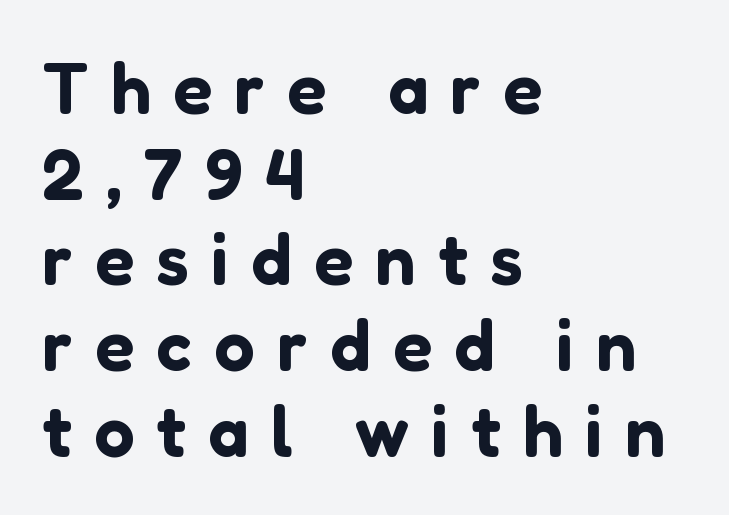
The image shows 72 px sans-serif type, upright; set left-aligned, line spacing 1.19x, unusually wide letter spacing (+0.31 em), not underlined; low stroke contrast and a medium x-height.
